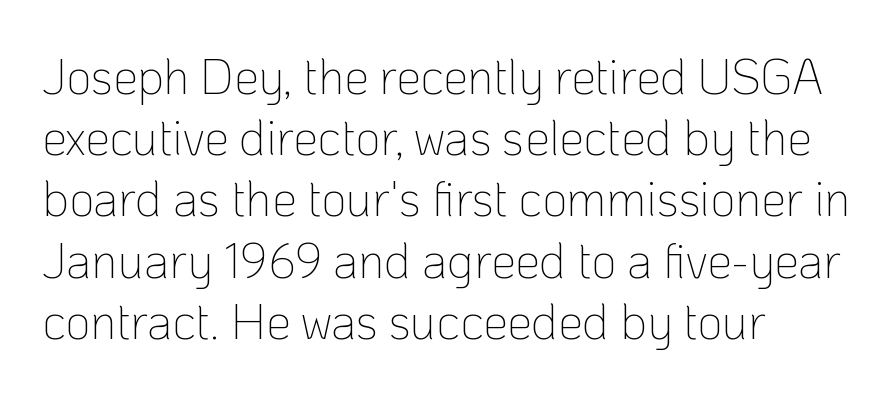
Looks like regular typesetting: each glyph gets only the width it needs. On a weight scale, this lands at 450 or below. Default kerning and tracking; the words read as compact shapes. Classification — sans serif. Words float on clear page, feet unadorned. Italic? Not at all — the glyphs are vertical.
